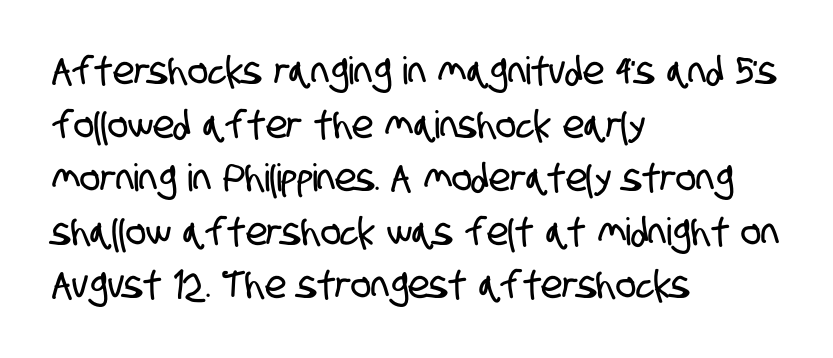
Q: Is the typeface a serif or a sans-serif typeface? A: Sans-serif.
Q: Is the text underlined? A: No.
Q: How is the paragraph aligned? A: Left-aligned.
Q: Is the spacing between letters normal or unusually wide? A: Normal.
Q: Is the spacing between lines tight, normal or loose? A: Normal.
Q: Width (condensed, normal, or wide)? A: Condensed.
Q: Stroke contrast? A: Low.
Q: x-height? A: Large.
Q: Monospaced? A: No.
